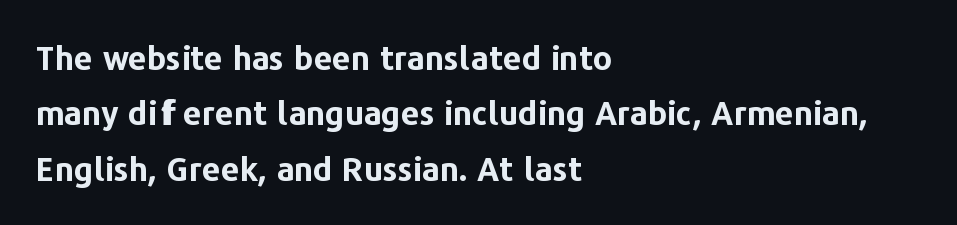
Q: Is the text bold? A: Yes.
Q: Is the text italic (slanted)? A: No, it is upright.
Q: Is the typeface a serif or a sans-serif typeface? A: Sans-serif.
Q: Is the text underlined? A: No.
Q: How is the paragraph aligned? A: Left-aligned.
Q: Is the spacing between letters normal or unusually wide? A: Normal.
Q: Is the spacing between lines tight, normal or loose? A: Normal.
Q: Width (condensed, normal, or wide)? A: Normal.
Q: Stroke contrast? A: Low.
Q: x-height? A: Medium.
Q: Monospaced? A: No.
